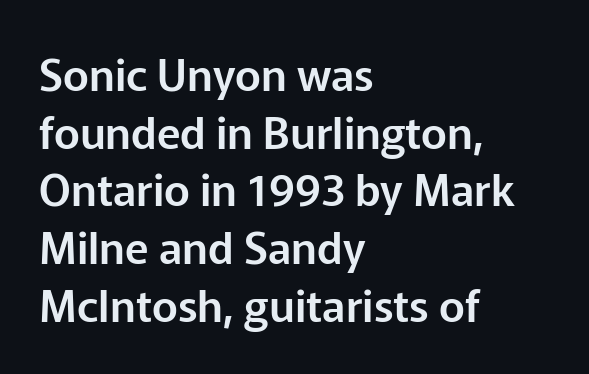
The strip under each line holds only bare page. The space between consecutive lines is moderate. Proportional: the letters do not fall into vertical columns. Notice how the stems are strictly vertical — no italics here. Unlike a traditional serif, this face leaves its strokes unadorned. The gaps between neighbouring characters are ordinary and unremarkable.
